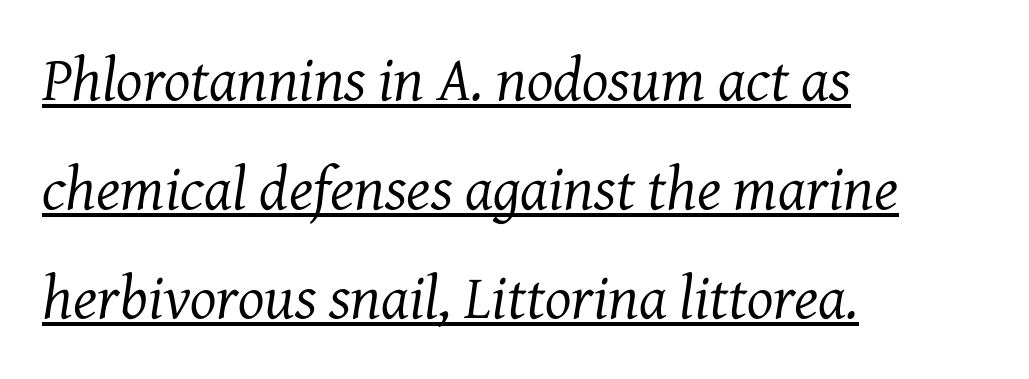
Q: Is the text bold? A: No.
Q: Is the text italic (slanted)? A: Yes, it leans right by about 7 degrees.
Q: Is the typeface a serif or a sans-serif typeface? A: Serif.
Q: Is the text underlined? A: Yes.
Q: How is the paragraph aligned? A: Left-aligned.
Q: Is the spacing between letters normal or unusually wide? A: Normal.
Q: Width (condensed, normal, or wide)? A: Normal.
Q: Stroke contrast? A: Medium.
Q: x-height? A: Medium.
Q: Monospaced? A: No.
